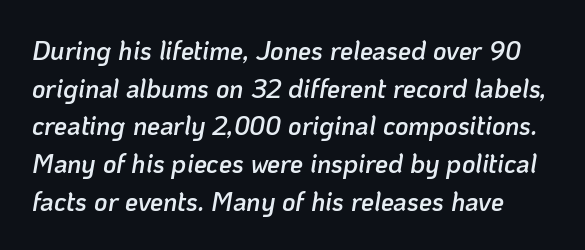
{"italic": "yes", "lean": "right", "slant_degrees": 10, "bold": "semi", "underline": "no", "line_spacing": "normal", "line_spacing_ratio": 1.45, "letter_spacing": "normal", "letter_spacing_em": 0.0, "glyph_px": 26}
